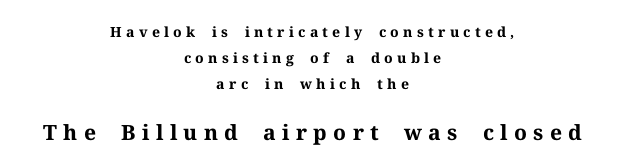
The image shows 21 px bold type, upright; set centered, line spacing 1.86x, unusually wide letter spacing (+0.3 em), not underlined; the second (bottom) block is 1.5x larger.
